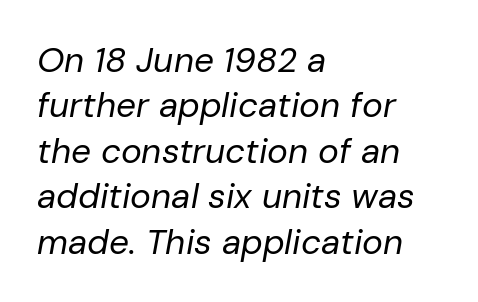
{"italic": "yes", "lean": "right", "slant_degrees": 10, "bold": "no", "weight": "regular", "width": "normal", "stroke_contrast": "low", "x_height": "medium", "monospaced": "no", "underline": "no", "align": "left", "line_spacing": "normal", "line_spacing_ratio": 1.3, "letter_spacing": "normal", "letter_spacing_em": 0.0, "glyph_px": 35}
